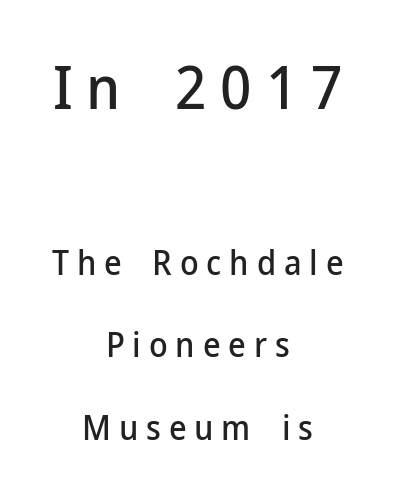
The image shows 60 px sans-serif type, upright; set centered, loose line spacing (2.43x), unusually wide letter spacing (+0.23 em), not underlined; the first (top) block is 1.76x larger; low stroke contrast and a medium x-height.
